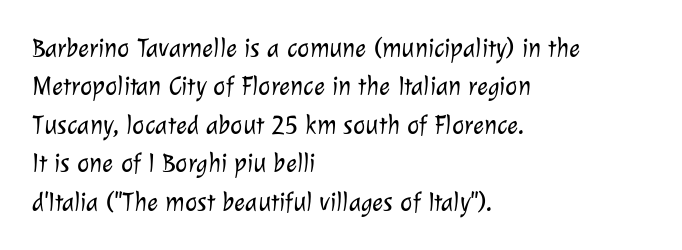
Q: Is the text bold? A: No.
Q: Is the text underlined? A: No.
Q: How is the paragraph aligned? A: Left-aligned.
Q: Is the spacing between letters normal or unusually wide? A: Normal.
Q: Is the spacing between lines tight, normal or loose? A: Normal.
